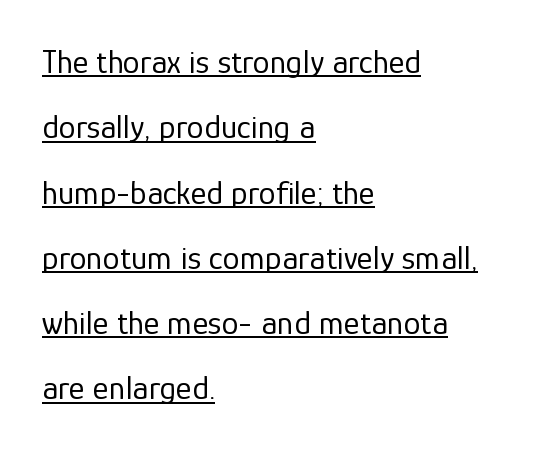
The image shows 34 px regular-weight sans-serif type, upright; set left-aligned, loose line spacing (1.92x), normal letter spacing, underlined; low stroke contrast and a medium x-height.
